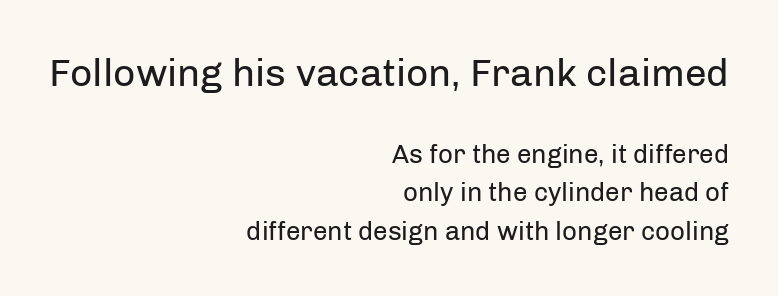
{"serif": "no", "italic": "no", "bold": "no", "weight": "regular", "width": "normal", "stroke_contrast": "low", "x_height": "medium", "monospaced": "no", "underline": "no", "align": "right", "line_spacing": "normal", "line_spacing_ratio": 1.48, "letter_spacing": "normal", "letter_spacing_em": 0.0, "larger_block": "first", "size_ratio": 1.5, "glyph_px": 39}
